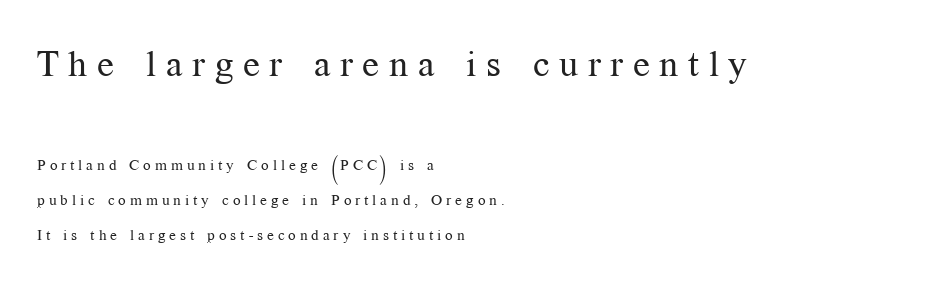
{"serif": "yes", "italic": "no", "bold": "no", "weight": "regular", "width": "normal", "stroke_contrast": "medium", "x_height": "medium", "monospaced": "no", "underline": "no", "align": "left", "line_spacing": "loose", "line_spacing_ratio": 2.35, "letter_spacing": "wide", "letter_spacing_em": 0.26, "larger_block": "first", "size_ratio": 2.47, "glyph_px": 37}
